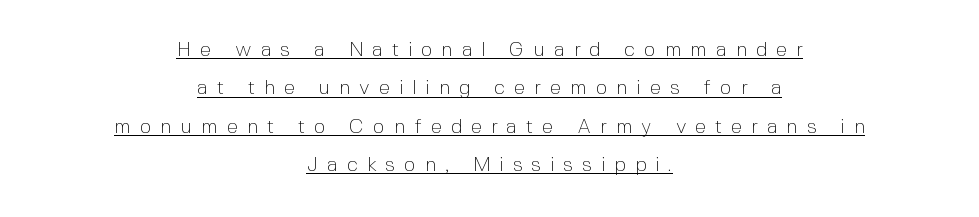
The image shows 20 px text type, upright; set centered, loose line spacing (1.92x), unusually wide letter spacing (+0.45 em), underlined.
